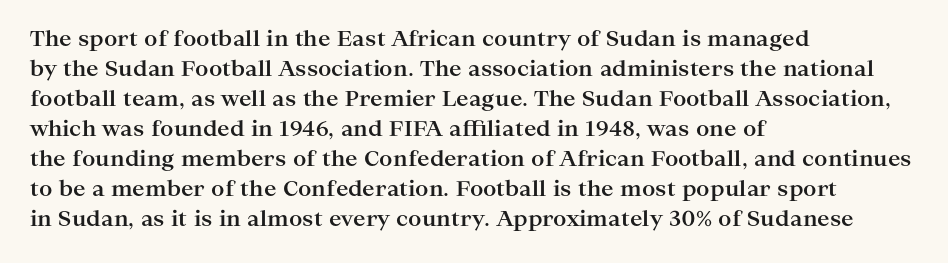
The image shows 21 px bold type, upright; set left-aligned, normal line spacing (1.43x), normal letter spacing, not underlined.
